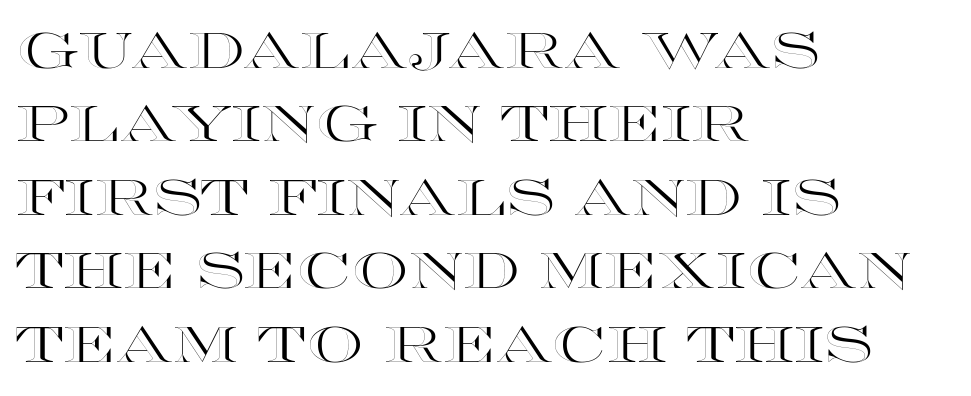
Honestly, there is no underline to notice here at all. Leading matches the norm, producing a regular column. A typesetter would call this proportional, since set widths differ per character. Words appear dense and cohesive because spacing is normal. In CSS terms this would be text-align: left. Do the letters lean? They stand straight.
